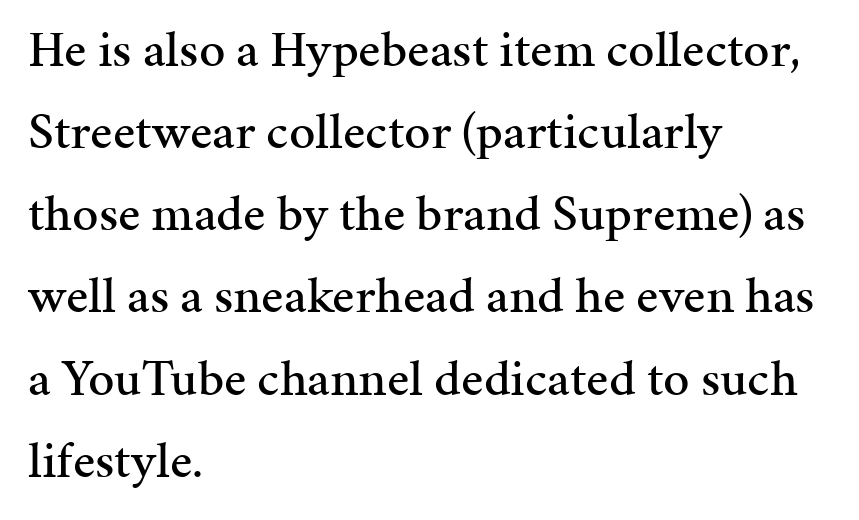
These lines are rendered in a variable-pitch font. Interline gaps are of average width in this sample. Observe the ordinary spacing: letters are neighbours, not strangers. Designer's note — italics off, roman on.
